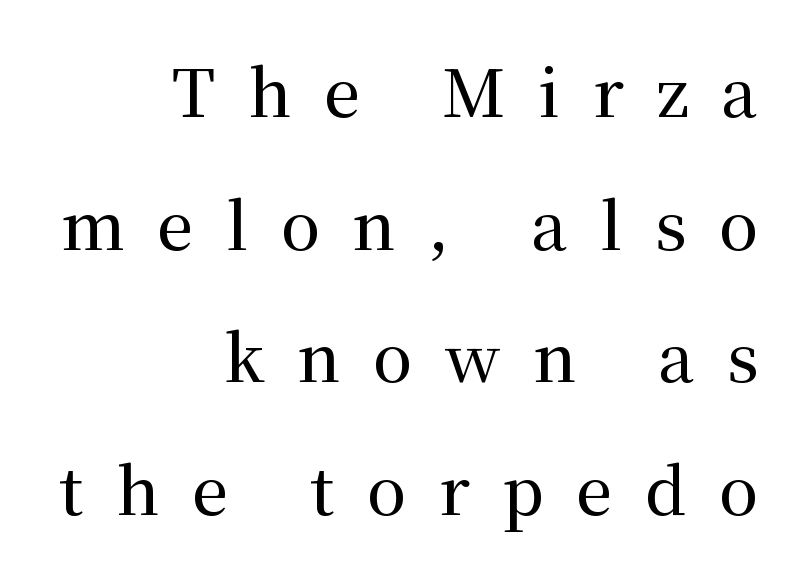
Q: Is the text italic (slanted)? A: No, it is upright.
Q: Is the typeface a serif or a sans-serif typeface? A: Serif.
Q: Is the text underlined? A: No.
Q: How is the paragraph aligned? A: Right-aligned.
Q: Is the spacing between letters normal or unusually wide? A: Unusually wide.
Q: Is the spacing between lines tight, normal or loose? A: Loose.
Q: Width (condensed, normal, or wide)? A: Normal.
Q: Stroke contrast? A: Medium.
Q: x-height? A: Medium.
Q: Monospaced? A: No.
